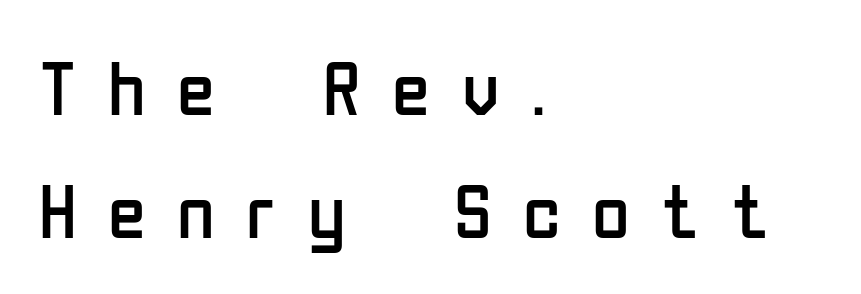
The image shows 77 px regular-weight, condensed sans-serif type, upright; set left-aligned, normal line spacing (1.6x), unusually wide letter spacing (+0.41 em), not underlined; low stroke contrast and a medium x-height.
